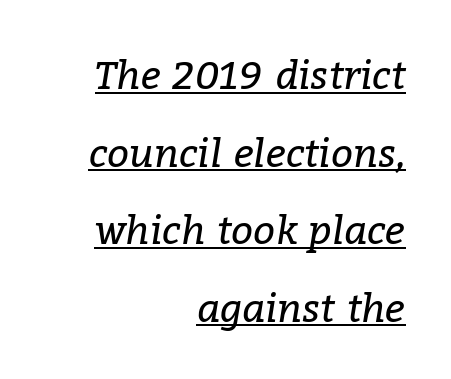
The image shows 39 px regular-weight serif type, italic (leaning right); set right-aligned, loose line spacing (1.99x), normal letter spacing, underlined; low stroke contrast and a medium x-height.
